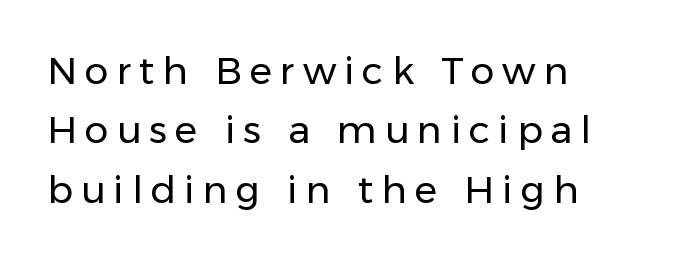
Q: Is the text bold? A: No.
Q: Is the text italic (slanted)? A: No, it is upright.
Q: Is the typeface a serif or a sans-serif typeface? A: Sans-serif.
Q: Is the text underlined? A: No.
Q: How is the paragraph aligned? A: Left-aligned.
Q: Is the spacing between letters normal or unusually wide? A: Unusually wide.
Q: Is the spacing between lines tight, normal or loose? A: Normal.
Q: Width (condensed, normal, or wide)? A: Normal.
Q: Stroke contrast? A: Low.
Q: x-height? A: Medium.
Q: Monospaced? A: No.
